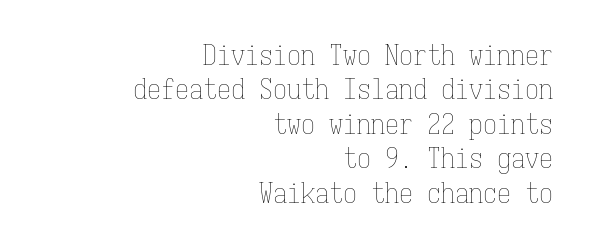
Q: Is the text bold? A: No.
Q: Is the text italic (slanted)? A: No, it is upright.
Q: Is the text underlined? A: No.
Q: How is the paragraph aligned? A: Right-aligned.
Q: Is the spacing between letters normal or unusually wide? A: Normal.
Q: Width (condensed, normal, or wide)? A: Condensed.
Q: Stroke contrast? A: Low.
Q: x-height? A: Medium.
Q: Monospaced? A: Yes.
